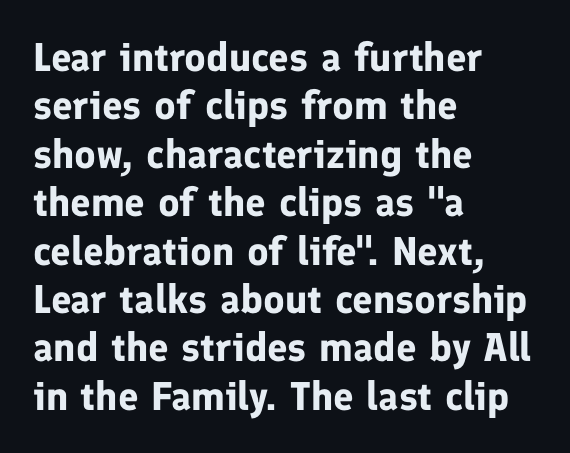
Q: Is the text bold? A: Yes.
Q: Is the text italic (slanted)? A: No, it is upright.
Q: Is the typeface a serif or a sans-serif typeface? A: Sans-serif.
Q: Is the text underlined? A: No.
Q: How is the paragraph aligned? A: Left-aligned.
Q: Is the spacing between letters normal or unusually wide? A: Normal.
Q: Width (condensed, normal, or wide)? A: Normal.
Q: Stroke contrast? A: Low.
Q: x-height? A: Medium.
Q: Monospaced? A: No.
